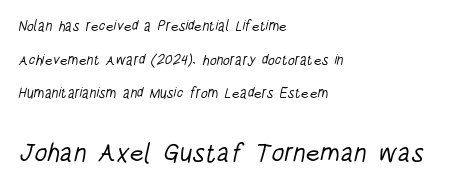
Q: Is the text bold? A: No.
Q: Is the text underlined? A: No.
Q: How is the paragraph aligned? A: Left-aligned.
Q: Is the spacing between letters normal or unusually wide? A: Normal.
Q: Is the spacing between lines tight, normal or loose? A: Loose.
Q: Which block of text is set in a larger size, the first (top) or the second (bottom)? A: The second (bottom) one.
